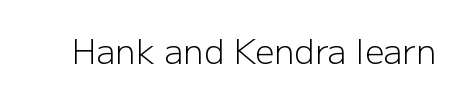
The image shows 34 px light sans-serif type, upright; set normal letter spacing, not underlined; low stroke contrast and a medium x-height.
